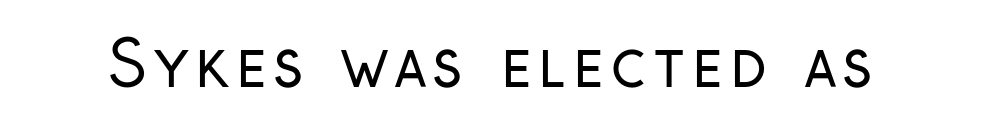
Q: Is the text bold? A: No.
Q: Is the text italic (slanted)? A: No, it is upright.
Q: Is the typeface a serif or a sans-serif typeface? A: Sans-serif.
Q: Is the text underlined? A: No.
Q: Width (condensed, normal, or wide)? A: Condensed.
Q: Stroke contrast? A: Low.
Q: x-height? A: Medium.
Q: Monospaced? A: No.
